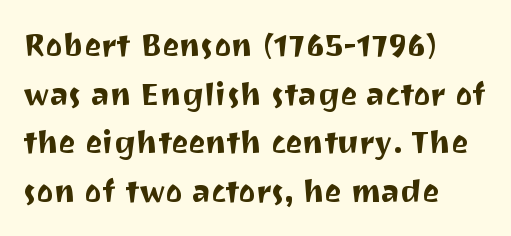
The image shows 32 px sans-serif type, upright; set left-aligned, normal line spacing (1.52x), normal letter spacing, not underlined; medium stroke contrast and a medium x-height.
